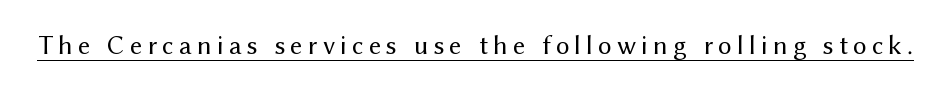
This is not heavy type; no bold has been used. A roman cut, with each character standing at attention. Is there an underline? Yes — a line sits under the letters.
